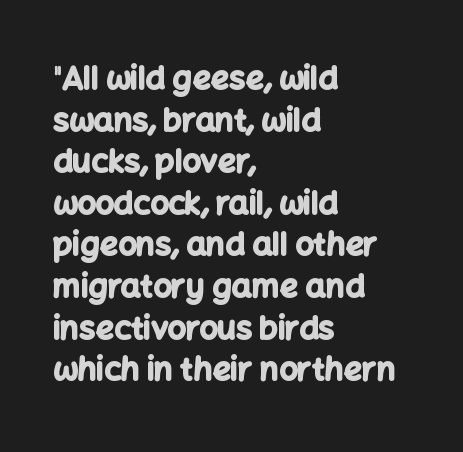
The image shows 32 px bold sans-serif type, upright; set left-aligned, normal line spacing (1.3x), normal letter spacing, not underlined; low stroke contrast and a medium x-height.
